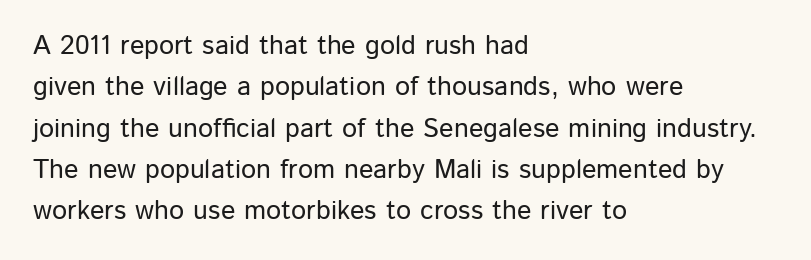
{"italic": "no", "underline": "no", "align": "left", "line_spacing": "normal", "line_spacing_ratio": 1.53, "letter_spacing": "normal", "letter_spacing_em": 0.0, "glyph_px": 27}
